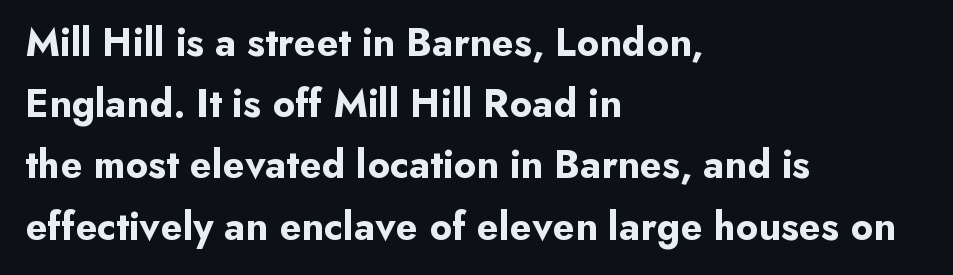
{"serif": "no", "italic": "no", "bold": "yes", "weight": "bold", "width": "normal", "stroke_contrast": "low", "x_height": "small", "monospaced": "no", "underline": "no", "align": "left", "line_spacing": "normal", "line_spacing_ratio": 1.53, "letter_spacing": "normal", "letter_spacing_em": 0.0, "glyph_px": 40}
